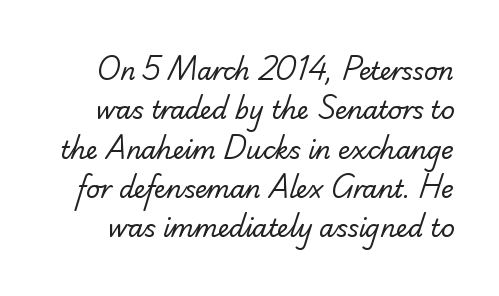
{"bold": "no", "underline": "no", "line_spacing": "normal", "line_spacing_ratio": 1.64, "letter_spacing": "normal", "letter_spacing_em": 0.0, "glyph_px": 24}
